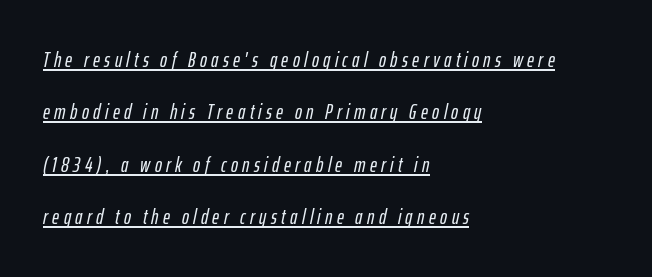
Airy leading. Is there an underline? Yes — a line sits under the letters. Notice how the stems are inclined rather than vertical — that's the hallmark of italics. Compared with typical body copy, the letter spacing here is much looser.
